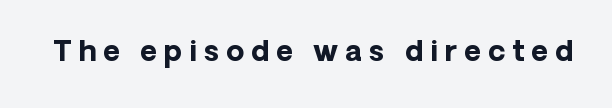
{"serif": "no", "italic": "no", "bold": "yes", "weight": "bold", "width": "normal", "stroke_contrast": "low", "x_height": "medium", "monospaced": "no", "underline": "no", "letter_spacing": "wide", "letter_spacing_em": 0.24, "glyph_px": 29}
